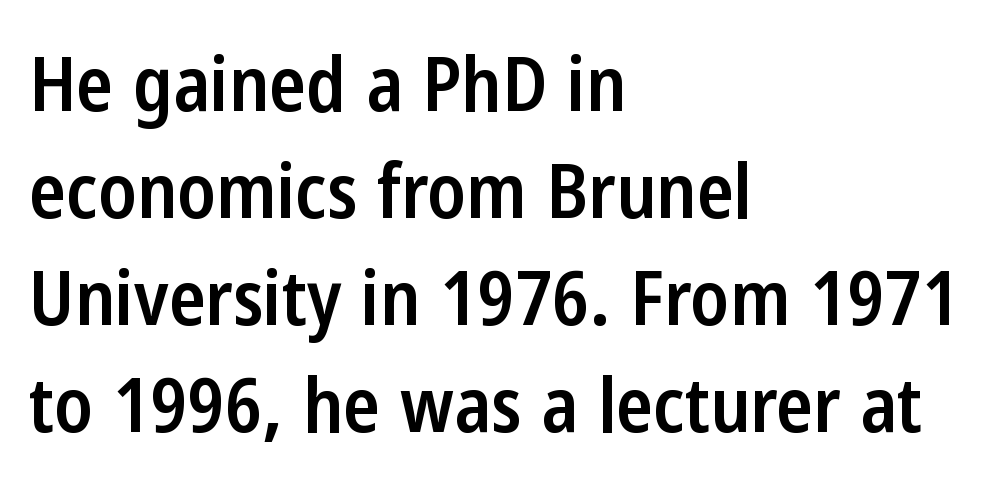
{"serif": "no", "italic": "no", "bold": "semi", "weight": "semibold", "width": "condensed", "stroke_contrast": "low", "x_height": "medium", "monospaced": "no", "underline": "no", "align": "left", "line_spacing": "normal", "line_spacing_ratio": 1.41, "letter_spacing": "normal", "letter_spacing_em": 0.0, "glyph_px": 76}
